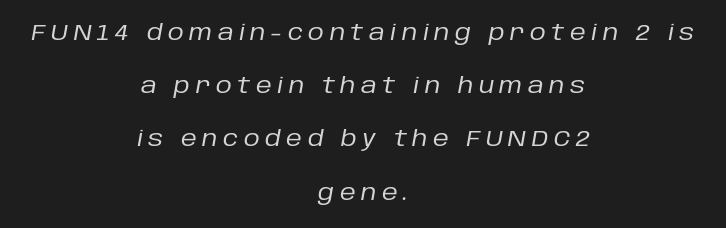
Q: Is the text bold? A: No.
Q: Is the text italic (slanted)? A: Yes, it leans right by about 10 degrees.
Q: Is the text underlined? A: No.
Q: How is the paragraph aligned? A: Centered.
Q: Is the spacing between letters normal or unusually wide? A: Unusually wide.
Q: Is the spacing between lines tight, normal or loose? A: Loose.
